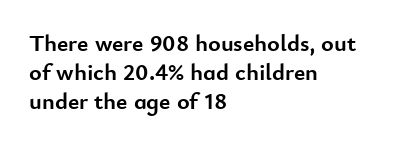
Q: Is the text bold? A: Yes.
Q: Is the text italic (slanted)? A: No, it is upright.
Q: Is the text underlined? A: No.
Q: How is the paragraph aligned? A: Left-aligned.
Q: Is the spacing between letters normal or unusually wide? A: Normal.
